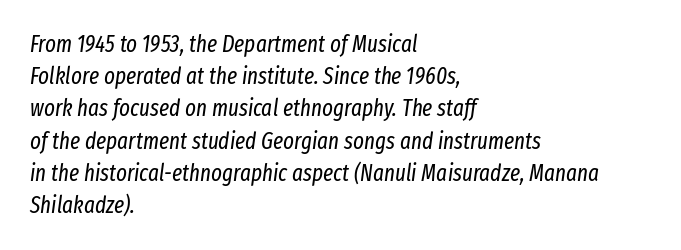
Q: Is the text bold? A: No.
Q: Is the text italic (slanted)? A: Yes, it leans right by about 8 degrees.
Q: Is the text underlined? A: No.
Q: How is the paragraph aligned? A: Left-aligned.
Q: Is the spacing between letters normal or unusually wide? A: Normal.
Q: Is the spacing between lines tight, normal or loose? A: Normal.
